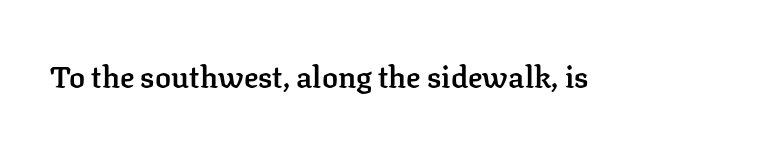
Q: Is the text bold? A: Semi-bold.
Q: Is the text italic (slanted)? A: No, it is upright.
Q: Is the typeface a serif or a sans-serif typeface? A: Serif.
Q: Is the text underlined? A: No.
Q: Is the spacing between letters normal or unusually wide? A: Normal.
Q: Width (condensed, normal, or wide)? A: Normal.
Q: Stroke contrast? A: Low.
Q: x-height? A: Medium.
Q: Monospaced? A: No.
